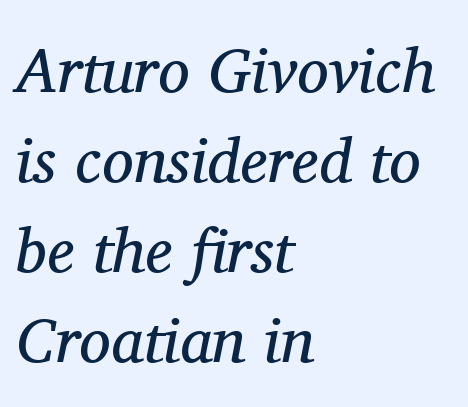
The image shows 63 px regular-weight serif type, italic (leaning right); set left-aligned, normal line spacing (1.43x), normal letter spacing, not underlined; medium stroke contrast and a medium x-height.
